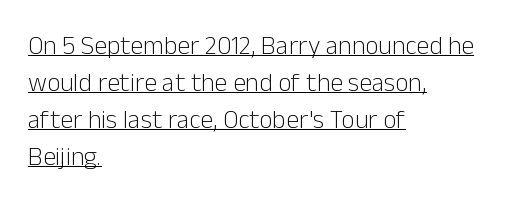
These lines were composed using upright roman letters. Check the space under the baseline: a stroke is drawn there. The line texture is even and compact thanks to regular tracking. In terms of leading, this rendering sits right in the middle. A classic flush-left, rag-right setting is used for this passage. These glyphs show unthickened strokes, regular width or finer.
